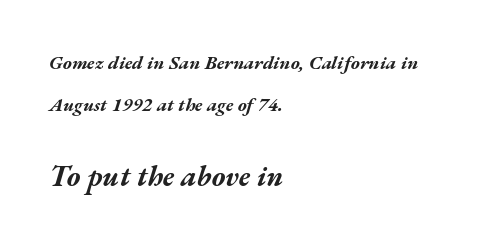
Q: Is the text bold? A: Yes.
Q: Is the text italic (slanted)? A: Yes, it leans right by about 17 degrees.
Q: Is the text underlined? A: No.
Q: How is the paragraph aligned? A: Left-aligned.
Q: Is the spacing between letters normal or unusually wide? A: Normal.
Q: Is the spacing between lines tight, normal or loose? A: Loose.
Q: Which block of text is set in a larger size, the first (top) or the second (bottom)? A: The second (bottom) one.
Q: Width (condensed, normal, or wide)? A: Wide.
Q: Stroke contrast? A: Medium.
Q: x-height? A: Medium.
Q: Monospaced? A: No.
